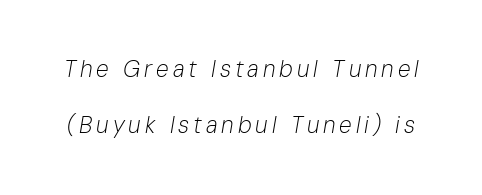
Q: Is the text bold? A: No.
Q: Is the text italic (slanted)? A: Yes, it leans right by about 10 degrees.
Q: Is the text underlined? A: No.
Q: Is the spacing between lines tight, normal or loose? A: Loose.
